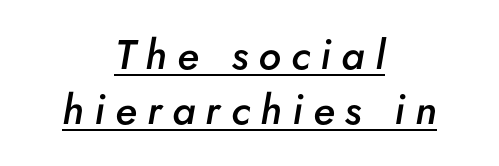
The letters advance in unequal steps, a hallmark of proportional type. A somewhat darkened texture: the type is semibold rather than bold. The rag falls on both sides of this text block equally. The specimen reads as italic at a glance.
